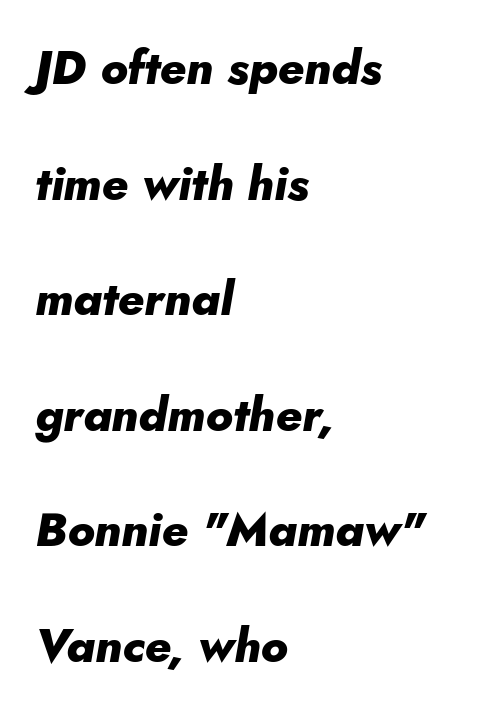
Q: Is the text bold? A: Yes.
Q: Is the text italic (slanted)? A: Yes, it leans right by about 10 degrees.
Q: Is the text underlined? A: No.
Q: How is the paragraph aligned? A: Left-aligned.
Q: Is the spacing between letters normal or unusually wide? A: Normal.
Q: Is the spacing between lines tight, normal or loose? A: Loose.
Q: Width (condensed, normal, or wide)? A: Normal.
Q: Stroke contrast? A: Low.
Q: x-height? A: Small.
Q: Monospaced? A: No.
